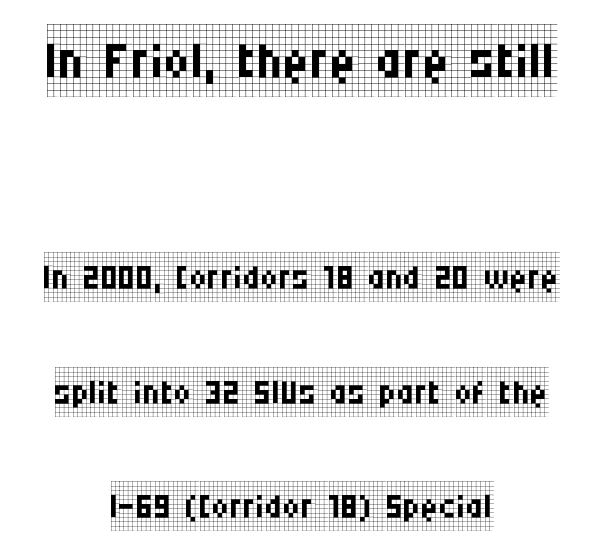
Q: Is the text bold? A: No.
Q: Is the text italic (slanted)? A: No, it is upright.
Q: Is the typeface a serif or a sans-serif typeface? A: Serif.
Q: Is the text underlined? A: No.
Q: How is the paragraph aligned? A: Centered.
Q: Is the spacing between letters normal or unusually wide? A: Normal.
Q: Is the spacing between lines tight, normal or loose? A: Loose.
Q: Which block of text is set in a larger size, the first (top) or the second (bottom)? A: The first (top) one.
Q: Width (condensed, normal, or wide)? A: Condensed.
Q: Stroke contrast? A: Low.
Q: x-height? A: Large.
Q: Monospaced? A: No.
